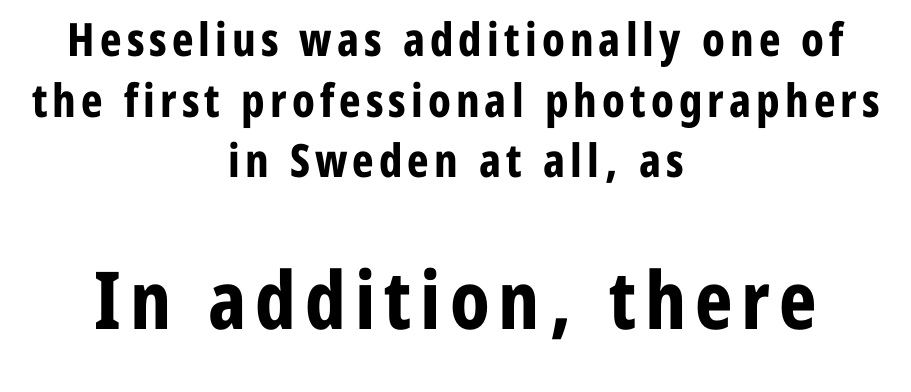
{"serif": "no", "italic": "no", "bold": "yes", "weight": "bold", "width": "condensed", "stroke_contrast": "low", "x_height": "medium", "monospaced": "no", "underline": "no", "align": "center", "line_spacing": "normal", "line_spacing_ratio": 1.32, "larger_block": "second", "size_ratio": 1.74, "glyph_px": 80}
